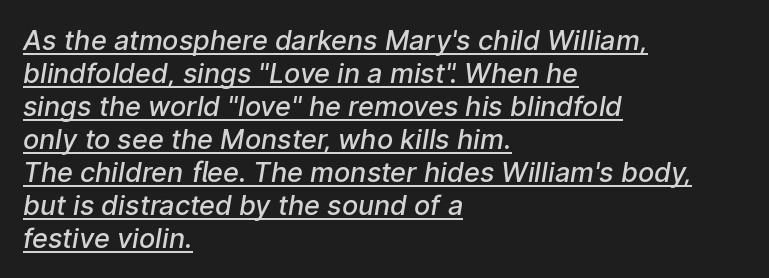
{"bold": "semi", "underline": "yes", "align": "left", "line_spacing_ratio": 1.22, "letter_spacing": "normal", "letter_spacing_em": 0.0, "glyph_px": 27}
